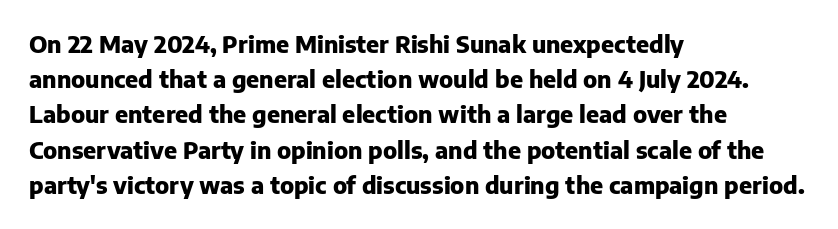
The image shows 23 px bold type, upright; set left-aligned, normal line spacing (1.53x), normal letter spacing, not underlined.
